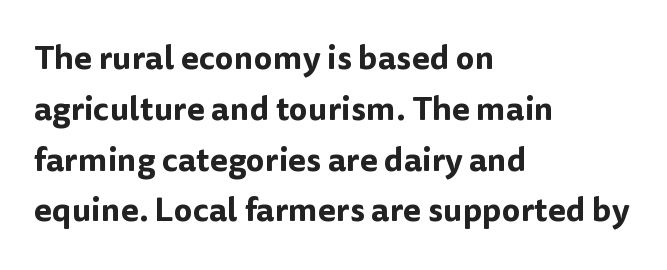
{"serif": "no", "italic": "no", "width": "normal", "stroke_contrast": "low", "x_height": "medium", "monospaced": "no", "underline": "no", "align": "left", "line_spacing": "normal", "line_spacing_ratio": 1.54, "letter_spacing": "normal", "letter_spacing_em": 0.0, "glyph_px": 33}
